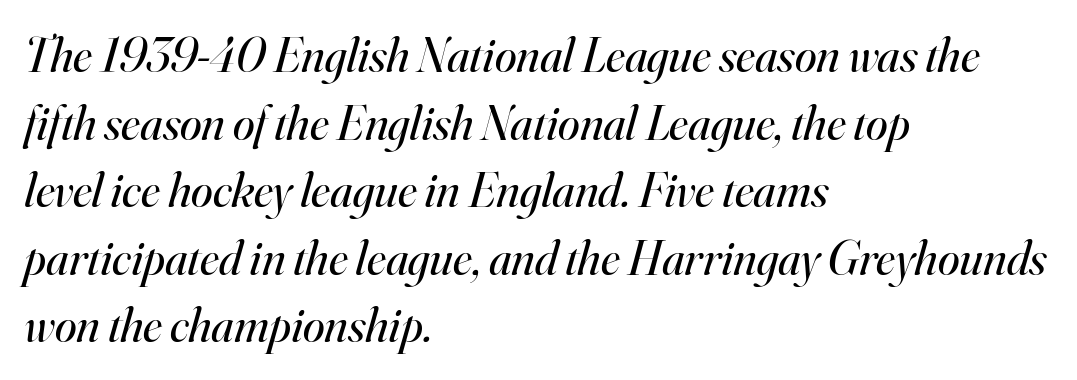
{"serif": "yes", "italic": "yes", "lean": "right", "slant_degrees": 16, "bold": "no", "weight": "regular", "width": "normal", "stroke_contrast": "high", "x_height": "small", "monospaced": "no", "underline": "no", "align": "left", "line_spacing": "normal", "line_spacing_ratio": 1.38, "letter_spacing": "normal", "letter_spacing_em": 0.0, "glyph_px": 49}
